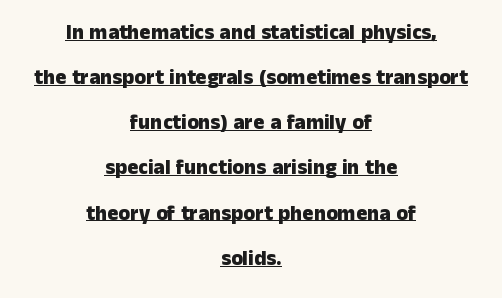
Q: Is the text bold? A: Yes.
Q: Is the text italic (slanted)? A: No, it is upright.
Q: Is the text underlined? A: Yes.
Q: How is the paragraph aligned? A: Centered.
Q: Is the spacing between letters normal or unusually wide? A: Normal.
Q: Is the spacing between lines tight, normal or loose? A: Loose.
